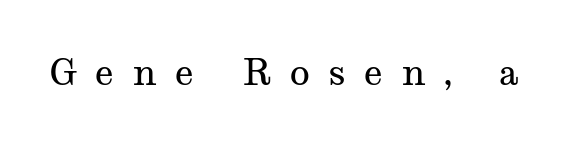
This is serif lettering, the kind often seen in printed books. This sample uses an upright cut, with every glyph sitting square on the baseline. Here the glyphs are tracked loosely, breaking word shapes into spaced letters. Just letters on the line, the space beneath them empty. You could not count columns in this text — the font is proportionally spaced.
